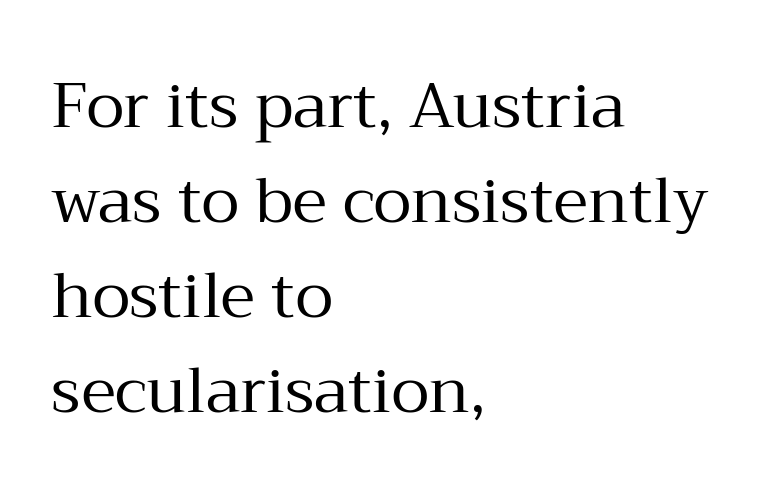
Q: Is the text bold? A: No.
Q: Is the text italic (slanted)? A: No, it is upright.
Q: Is the typeface a serif or a sans-serif typeface? A: Serif.
Q: Is the text underlined? A: No.
Q: How is the paragraph aligned? A: Left-aligned.
Q: Is the spacing between letters normal or unusually wide? A: Normal.
Q: Is the spacing between lines tight, normal or loose? A: Normal.
Q: Width (condensed, normal, or wide)? A: Normal.
Q: Stroke contrast? A: Medium.
Q: x-height? A: Medium.
Q: Monospaced? A: No.
